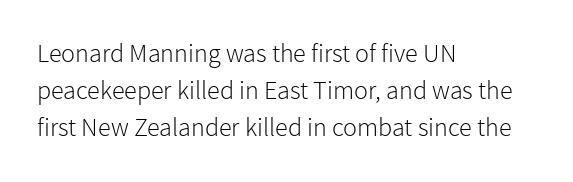
The rendering anchors every line to the left-hand side. A clean baseline with only descenders dipping below it. No chunkiness to these letters — they're not bold. Leading matches the norm, producing a regular column. Ascenders rise straight up at ninety degrees. Nobody touched the tracking dial on this one.
